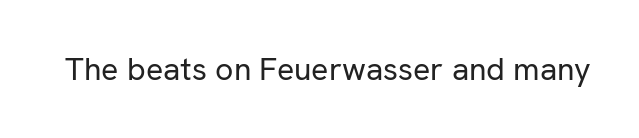
The image shows 32 px regular-weight sans-serif type, upright; set normal letter spacing, not underlined; low stroke contrast and a medium x-height.
